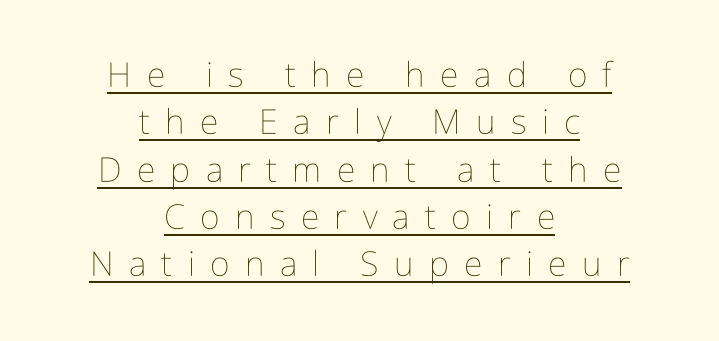
The horizontal fit of the characters is loose and conspicuously gappy. Do the characters align in a grid? No, the font is proportional. Each line of the rendering has a horizontal stroke beneath the glyphs. Both edges are ragged and mirror each other, which tells us the setting is centered. Regarding leading, the lines here are spaced in the standard way.
